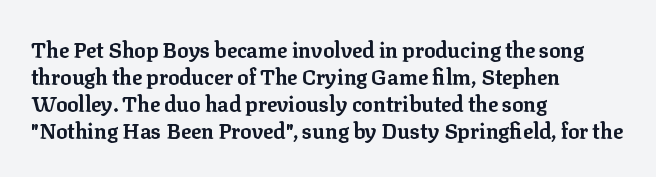
Q: Is the text bold? A: Yes.
Q: Is the text italic (slanted)? A: No, it is upright.
Q: Is the text underlined? A: No.
Q: How is the paragraph aligned? A: Left-aligned.
Q: Is the spacing between letters normal or unusually wide? A: Normal.
Q: Is the spacing between lines tight, normal or loose? A: Normal.
